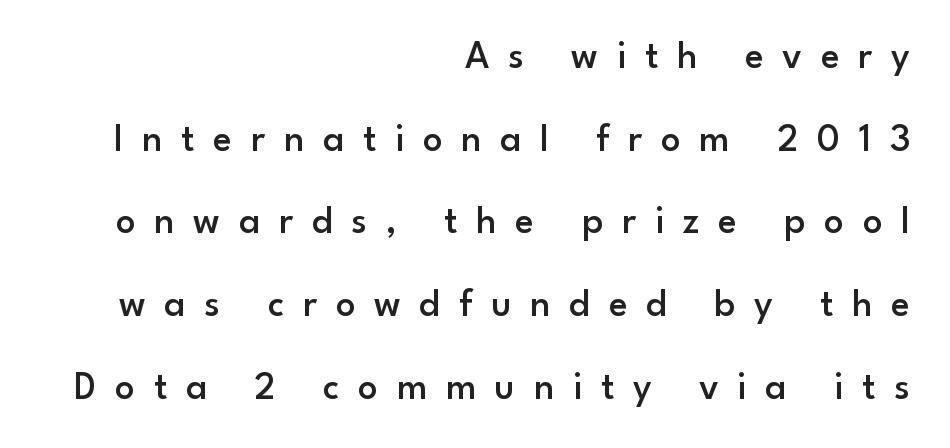
Q: Is the text bold? A: Semi-bold.
Q: Is the text italic (slanted)? A: No, it is upright.
Q: Is the typeface a serif or a sans-serif typeface? A: Sans-serif.
Q: Is the text underlined? A: No.
Q: How is the paragraph aligned? A: Right-aligned.
Q: Is the spacing between letters normal or unusually wide? A: Unusually wide.
Q: Is the spacing between lines tight, normal or loose? A: Loose.
Q: Width (condensed, normal, or wide)? A: Normal.
Q: Stroke contrast? A: Low.
Q: x-height? A: Small.
Q: Monospaced? A: No.
